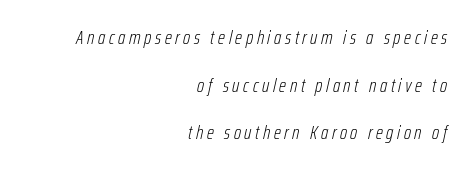
The image shows 20 px text type, italic (leaning right); set right-aligned, loose line spacing (2.38x), not underlined.
